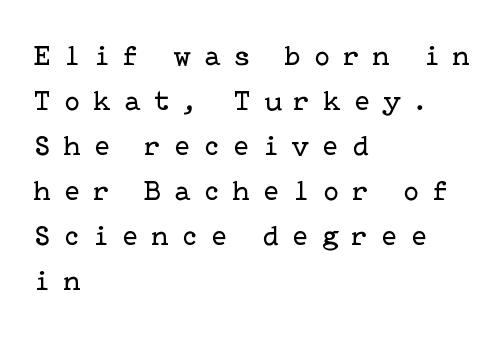
{"serif": "yes", "italic": "no", "bold": "no", "weight": "regular", "width": "normal", "stroke_contrast": "low", "x_height": "medium", "underline": "no", "align": "left", "line_spacing": "normal", "line_spacing_ratio": 1.55, "letter_spacing": "wide", "letter_spacing_em": 0.47, "glyph_px": 29}
